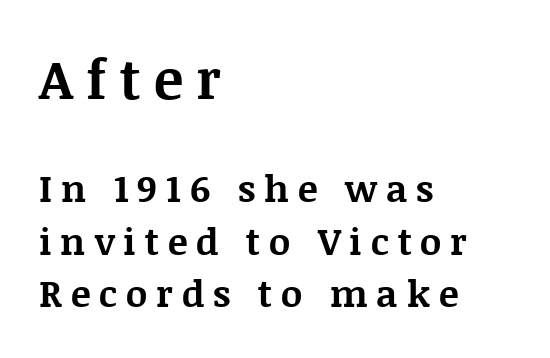
Q: Is the text bold? A: Yes.
Q: Is the text italic (slanted)? A: No, it is upright.
Q: Is the typeface a serif or a sans-serif typeface? A: Serif.
Q: Is the text underlined? A: No.
Q: How is the paragraph aligned? A: Left-aligned.
Q: Is the spacing between letters normal or unusually wide? A: Unusually wide.
Q: Is the spacing between lines tight, normal or loose? A: Normal.
Q: Which block of text is set in a larger size, the first (top) or the second (bottom)? A: The first (top) one.
Q: Width (condensed, normal, or wide)? A: Normal.
Q: Stroke contrast? A: Medium.
Q: x-height? A: Large.
Q: Monospaced? A: No.
